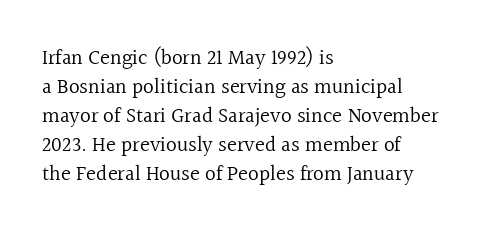
Letters rest on an invisible, unmarked baseline. Heaviness? Minimal to ordinary, like unemphasized prose. The rendering anchors every line to the left-hand side. The line-height multiplier appears to be the usual default.
